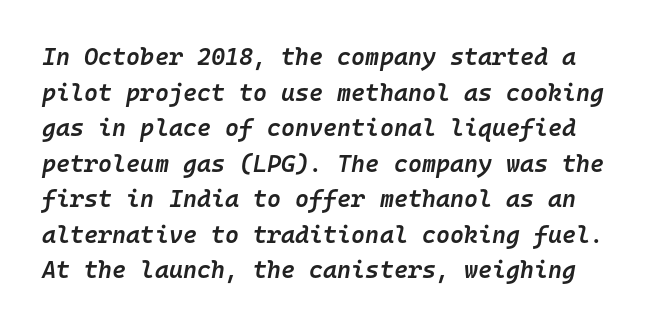
Nobody drew a line under any word here. The rendering applies a slant to the glyphs. Default kerning and tracking; the words read as compact shapes. This sample keeps an unexceptional amount of space between lines. Typesetter's note: demi weight, one step under bold.
